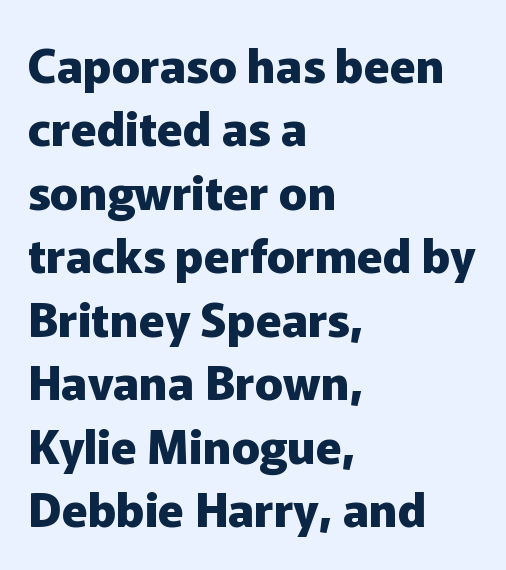
This rendering uses left alignment, leaving the right contour irregular. Leading: standard. Each row of text sits above clean, open space. Look at the stroke-to-counter ratio: heavy, a bold.
